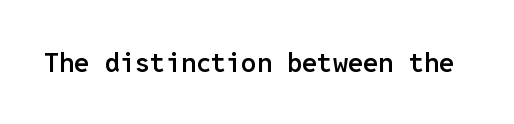
Honestly, the letter spacing is just normal — you wouldn't notice it. Only glyphs here, with clear space below each row. The typography opts for an upright posture over an oblique one. Set as a demibold, roughly 600 on the weight scale.
